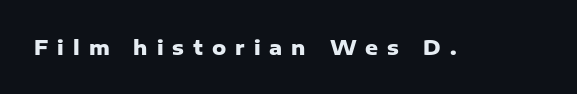
How heavy is the stroke? Heavy — this is a bold. Type without underlining. Inter-character spacing is expanded well beyond the font's built-in metrics. The axis of the letterforms is exactly vertical.
